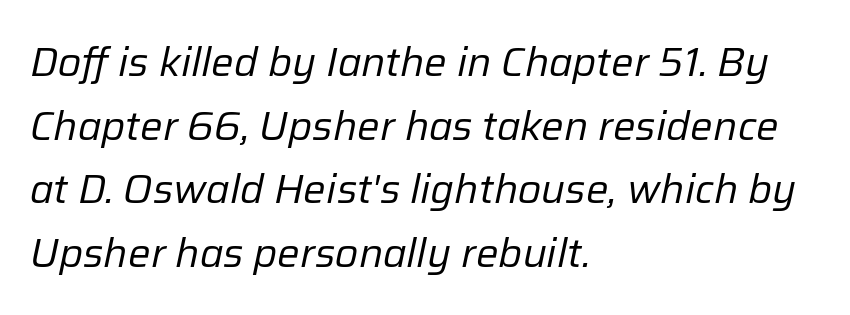
The image shows 40 px regular-weight type, italic (leaning right); set left-aligned, normal line spacing (1.59x), normal letter spacing, not underlined; low stroke contrast and a medium x-height.
